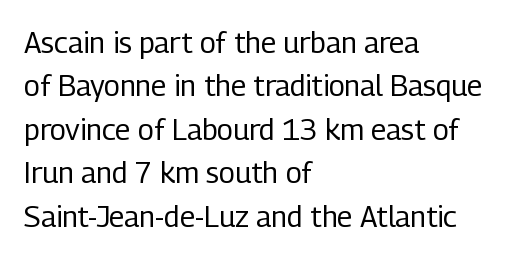
Heft: none added — not bold. You can tell it's not italic because the verticals are truly vertical. If you measured baseline to baseline, you'd find a middling distance. The gap between lines stays unmarked. Nobody touched the tracking dial on this one.
